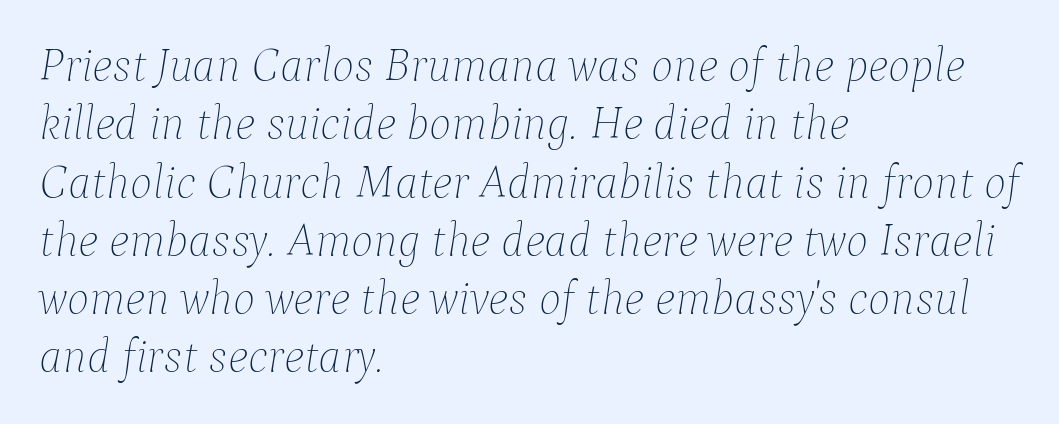
Leftover space on each line is placed entirely after the last word. Tall strokes in this sample are angled rather than plumb. Descenders hang freely into open space. Is this a fixed-width face? No — the glyphs have proportional, varying widths. Think standard paragraph weight, or any step lighter than that.
